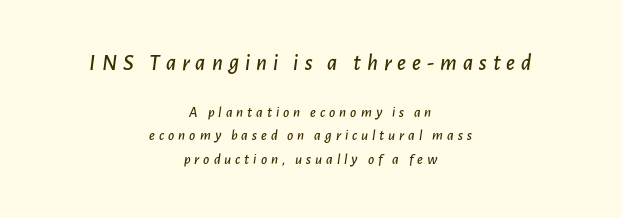
The image shows 23 px text type, italic (leaning right); set centered, normal line spacing (1.55x), unusually wide letter spacing (+0.26 em), not underlined; the first (top) block is 1.53x larger.
